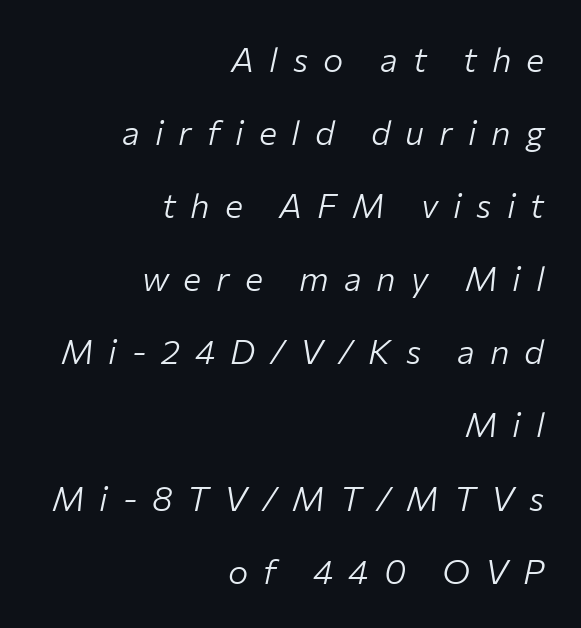
Interline gaps are noticeably wide in this sample. On a weight scale, this lands at 450 or below. Each letter keeps its own natural width here, so spacing adapts to shape. The lettering tilts uniformly, giving the passage an italic look. The gap between lines stays unmarked.
